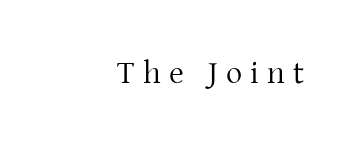
Weight: not bold — regular or lighter. It's the straight-up-and-down kind of type. Check under the words: just untouched page. Teacher's note: observe the even right margin — that is flush-right alignment.
